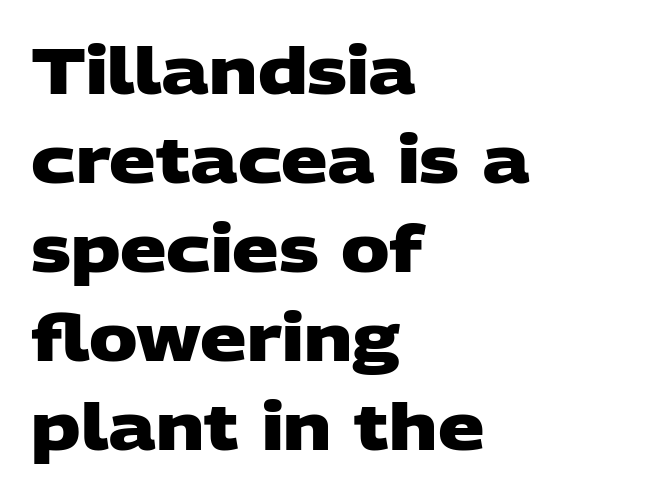
{"serif": "no", "bold": "yes", "weight": "heavy", "width": "wide", "stroke_contrast": "low", "x_height": "large", "monospaced": "no", "underline": "no", "align": "left", "line_spacing": "normal", "line_spacing_ratio": 1.37, "letter_spacing": "normal", "letter_spacing_em": 0.0, "glyph_px": 65}
